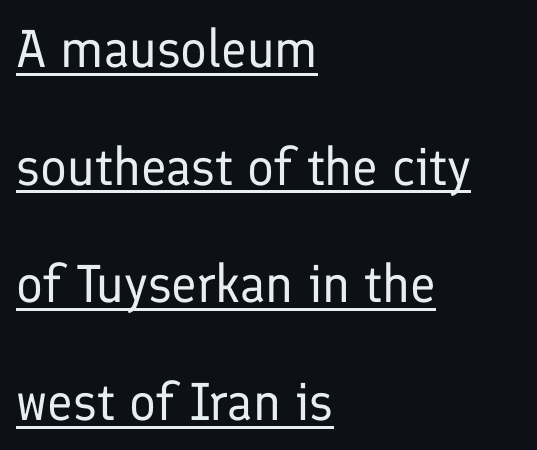
The image shows 53 px regular-weight sans-serif type, upright; set left-aligned, loose line spacing (2.22x), normal letter spacing, underlined; low stroke contrast and a medium x-height.
